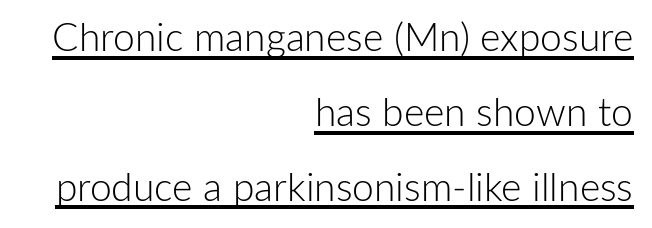
Italic? Not at all — the glyphs are vertical. Visually the block forms a straight wall on the right and a jagged coastline on the left. A sans-serif font was chosen for this passage. No heavy texture on the line: the type isn't bold. Looks like someone drew a line under every word here.
